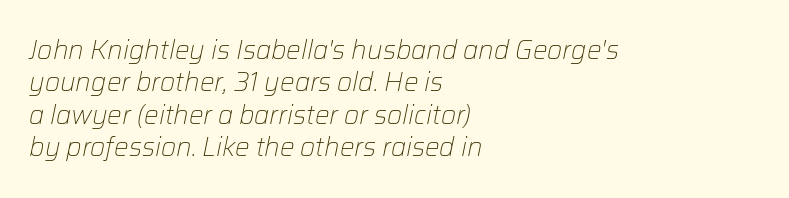
Tracking here is standard; glyphs follow each other at the usual distance. The passage shown is not bold in any degree. Interline gaps are of average width in this sample. It's the slanting kind of type. The lines in this sample share a left origin and differ only in where they stop. The foot of each line stays bare and open.
